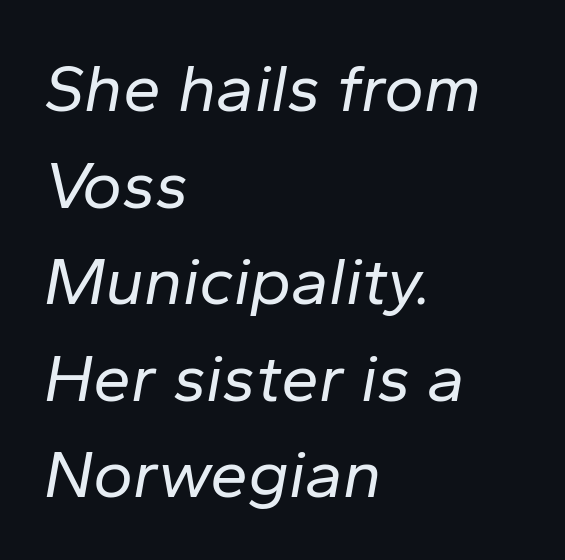
{"italic": "yes", "lean": "right", "slant_degrees": 10, "bold": "no", "weight": "regular", "width": "normal", "stroke_contrast": "low", "x_height": "medium", "monospaced": "no", "underline": "no", "align": "left", "line_spacing": "normal", "line_spacing_ratio": 1.42, "letter_spacing": "normal", "letter_spacing_em": 0.0, "glyph_px": 68}
